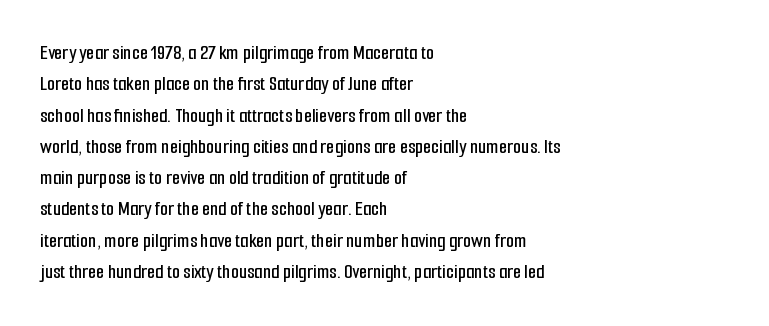
The compositor pushed each line to the left boundary. The designer left line spacing at the default. The rendering keeps characters at their native spacing. No italicization has been applied; the sample stays upright. Clear beneath every line of the passage.
